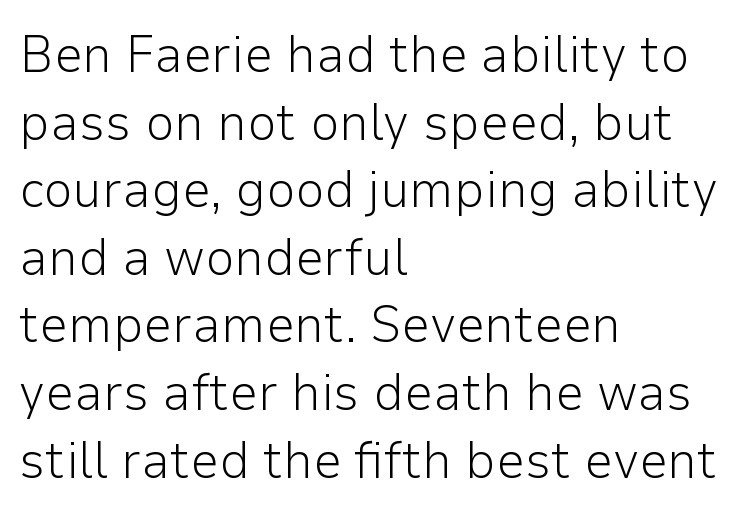
The image shows 52 px light sans-serif type, upright; set left-aligned, normal line spacing (1.3x), normal letter spacing, not underlined; low stroke contrast and a medium x-height.
